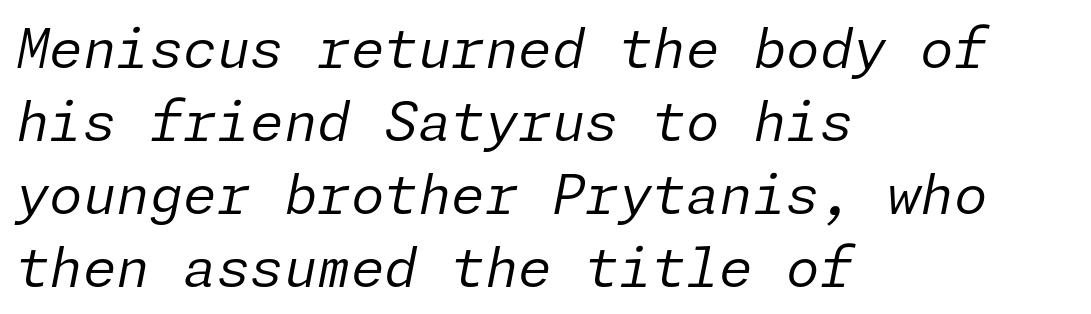
{"italic": "yes", "lean": "right", "slant_degrees": 11, "bold": "no", "weight": "regular", "width": "normal", "stroke_contrast": "low", "x_height": "medium", "underline": "no", "align": "left", "line_spacing": "normal", "line_spacing_ratio": 1.35, "letter_spacing": "normal", "letter_spacing_em": 0.0, "glyph_px": 54}
